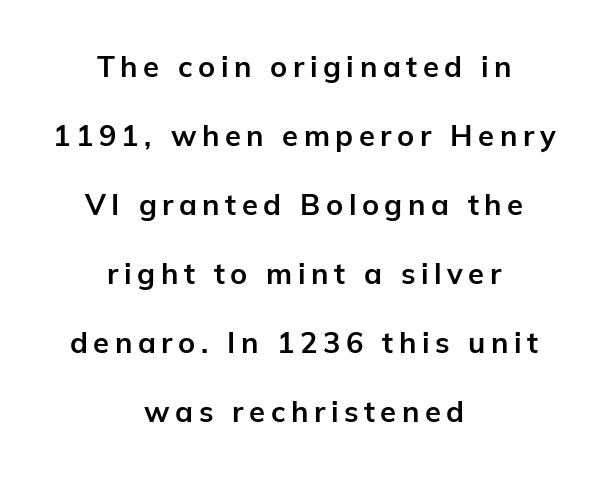
Q: Is the text bold? A: Yes.
Q: Is the text italic (slanted)? A: No, it is upright.
Q: Is the typeface a serif or a sans-serif typeface? A: Sans-serif.
Q: Is the text underlined? A: No.
Q: How is the paragraph aligned? A: Centered.
Q: Is the spacing between lines tight, normal or loose? A: Loose.
Q: Width (condensed, normal, or wide)? A: Normal.
Q: Stroke contrast? A: Low.
Q: x-height? A: Medium.
Q: Monospaced? A: No.
